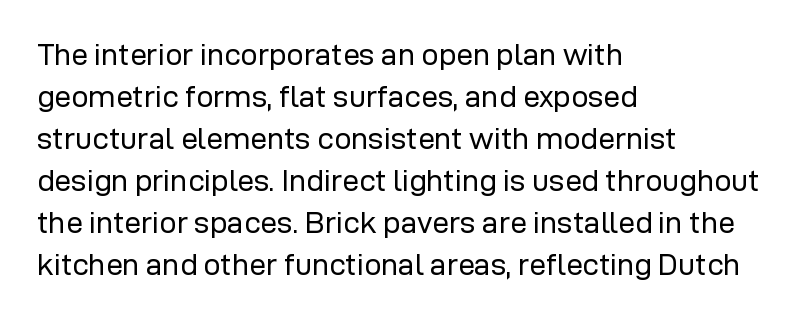
This rendering employs a face without finishing strokes, i.e., a sans-serif. Type without underlining. A typesetter would mark this as roman, not italic. Counters stay open thanks to moderate or lighter strokes. Is this a fixed-width face? No — the glyphs have proportional, varying widths.
